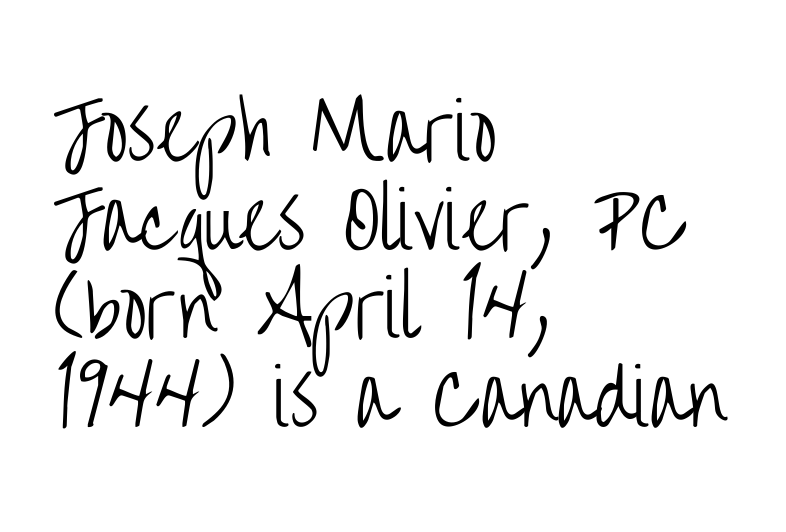
The image shows 77 px light, condensed sans-serif type, upright; set left-aligned, tight line spacing (1.15x), normal letter spacing, not underlined; low stroke contrast and a large x-height.
